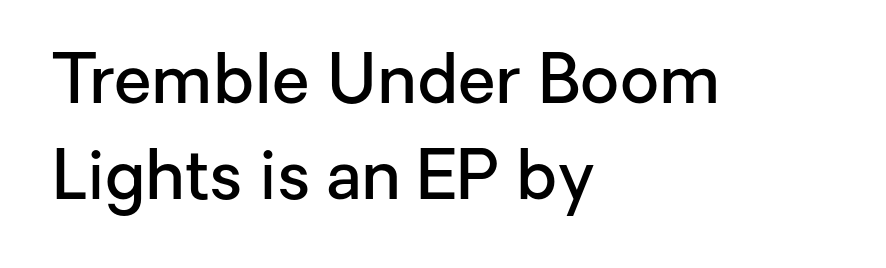
The image shows 68 px semibold sans-serif type, upright; set left-aligned, normal line spacing (1.41x), normal letter spacing, not underlined; low stroke contrast and a medium x-height.
